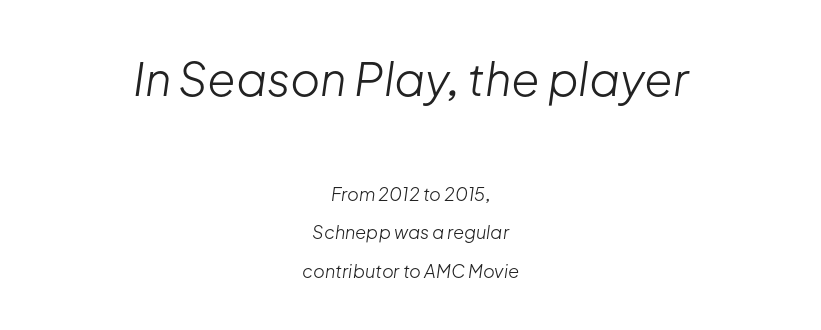
Is the lower block the larger one? No — the upper block carries the bigger type. Do the characters align in a grid? No, the font is proportional. Any mark beneath the type? The region is blank. Tall strokes in this sample are angled rather than plumb.
